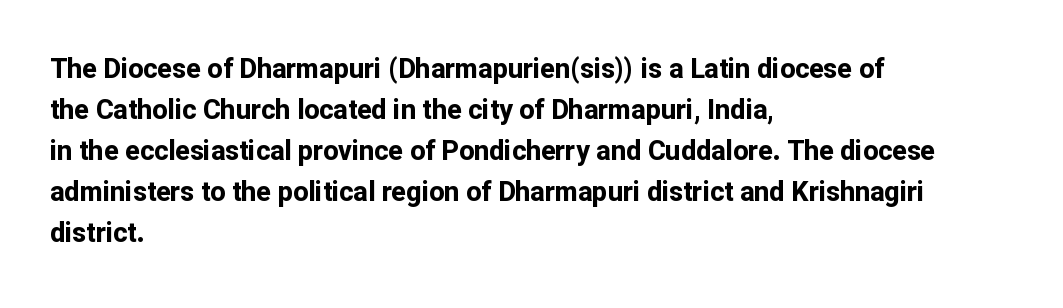
The image shows 27 px bold type, upright; set left-aligned, normal line spacing (1.52x), normal letter spacing, not underlined.
